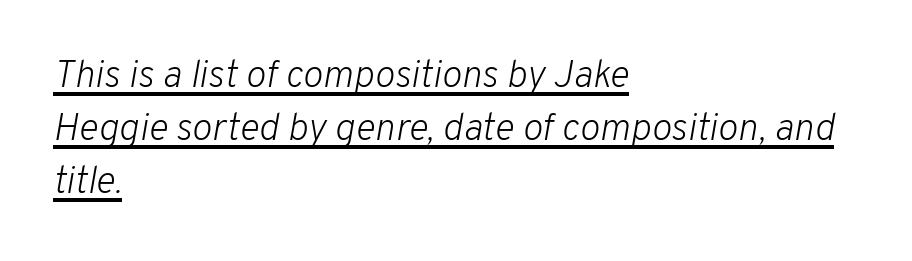
{"italic": "yes", "lean": "right", "slant_degrees": 10, "bold": "no", "weight": "light", "width": "normal", "stroke_contrast": "low", "x_height": "medium", "monospaced": "no", "underline": "yes", "align": "left", "line_spacing": "normal", "line_spacing_ratio": 1.39, "letter_spacing": "normal", "letter_spacing_em": 0.0, "glyph_px": 38}
